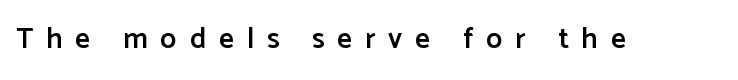
Each word looks stretched out because of the extra space between its letters. The font's upright variant was chosen for this text. The baseline area is clear. Typesetter's note: demi weight, one step under bold. Spacing verdict: proportional, widths tailored to each character.
